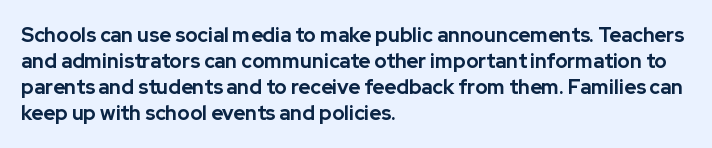
The image shows 20 px bold type, upright; set left-aligned, normal line spacing (1.3x), normal letter spacing, not underlined.
